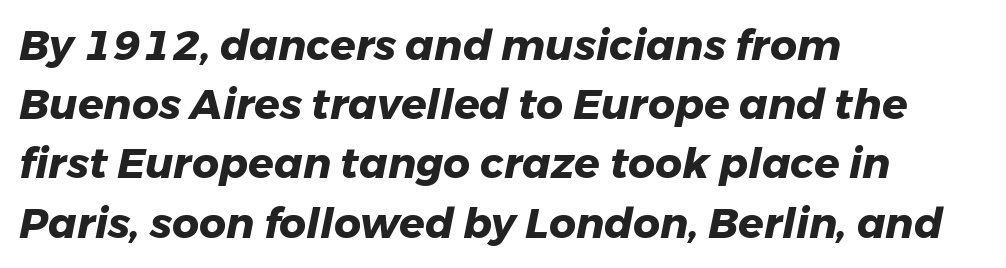
Q: Is the text bold? A: Yes.
Q: Is the text italic (slanted)? A: Yes, it leans right by about 11 degrees.
Q: Is the text underlined? A: No.
Q: How is the paragraph aligned? A: Left-aligned.
Q: Is the spacing between letters normal or unusually wide? A: Normal.
Q: Is the spacing between lines tight, normal or loose? A: Normal.
Q: Width (condensed, normal, or wide)? A: Normal.
Q: Stroke contrast? A: Low.
Q: x-height? A: Medium.
Q: Monospaced? A: No.
